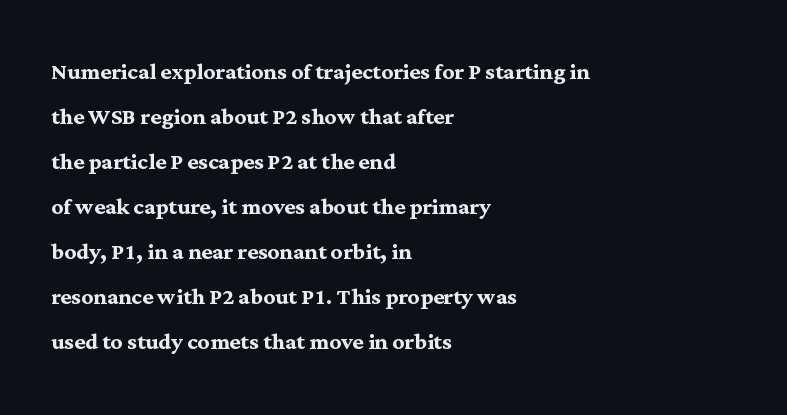
Anything drawn beneath the words? Only blank space. The rows are spaced the way most documents space them. A full-strength bold gives these letters their thick strokes. The rendering uses natural spacing where letterforms have individual widths. The horizontal fit of the characters is conventional and even. The rendering anchors every line to the left-hand side.
